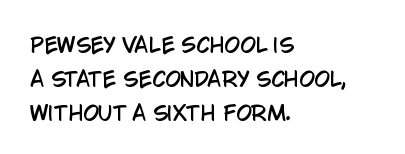
{"italic": "no", "underline": "no", "align": "left", "line_spacing": "normal", "line_spacing_ratio": 1.7, "letter_spacing": "normal", "letter_spacing_em": 0.0, "glyph_px": 20}
